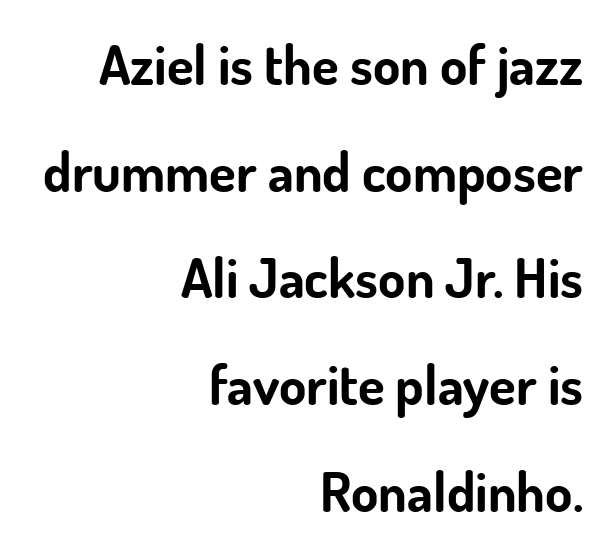
The image shows 55 px bold sans-serif type, upright; set right-aligned, loose line spacing (1.94x), normal letter spacing, not underlined; low stroke contrast and a small x-height.
